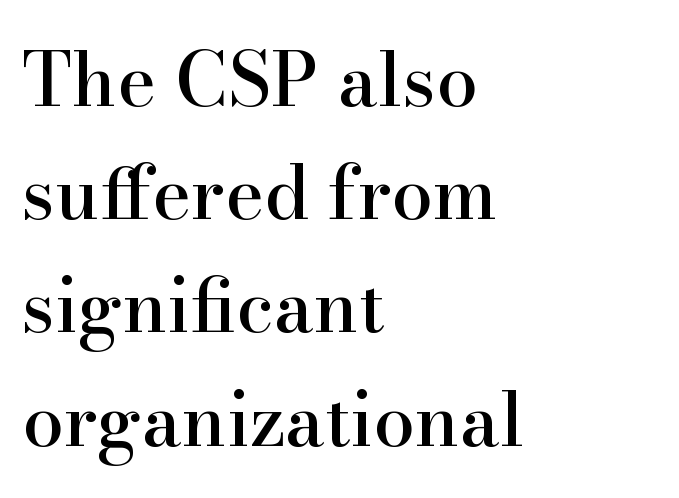
Caption: multi-line text, flush left, ragged right. This sample uses an upright cut, with every glyph sitting square on the baseline. The type is set solid horizontally, with unmodified tracking. How would I describe the line gaps? Plain and ordinary.
